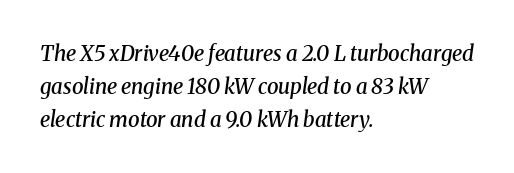
{"italic": "yes", "lean": "right", "slant_degrees": 8, "bold": "semi", "underline": "no", "align": "left", "line_spacing": "normal", "line_spacing_ratio": 1.57, "letter_spacing": "normal", "letter_spacing_em": 0.0, "glyph_px": 21}
